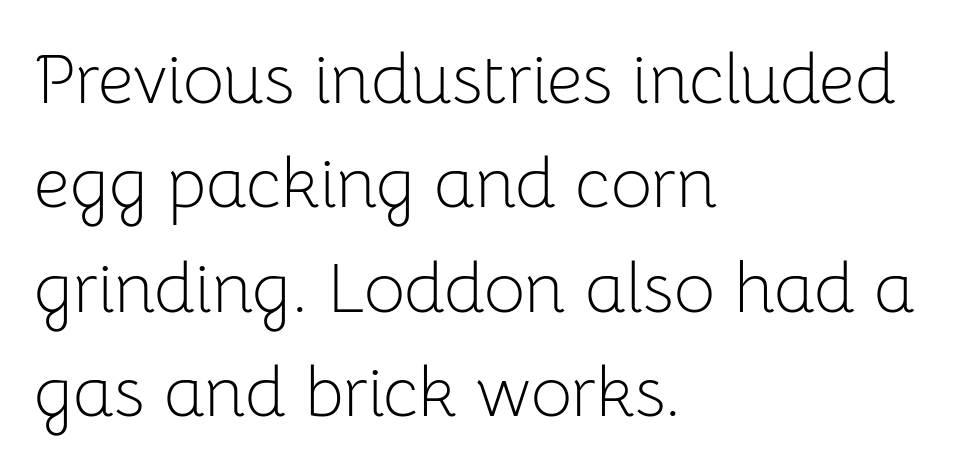
The image shows 71 px light sans-serif type, upright; set left-aligned, normal line spacing (1.47x), normal letter spacing, not underlined; low stroke contrast and a medium x-height.
